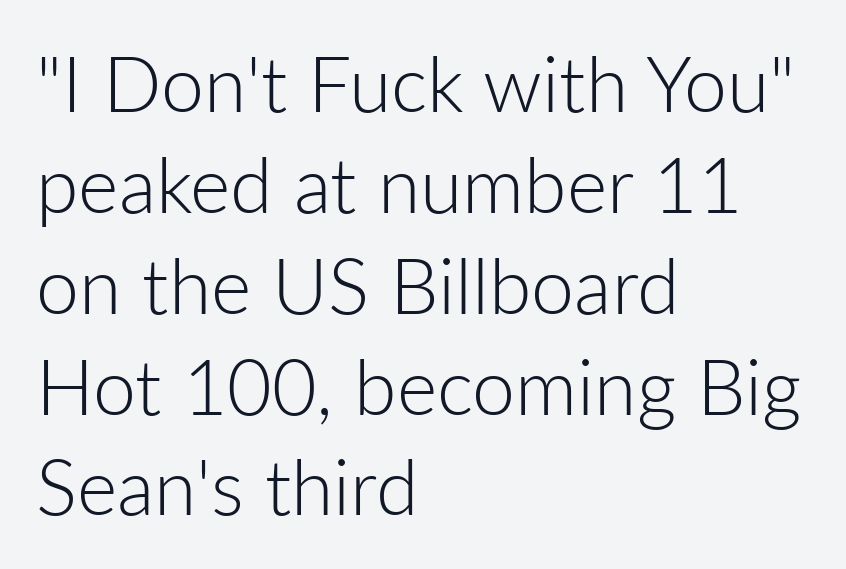
Whoever set this chose a conventional vertical rhythm. Which margin do the lines hug? The left one — the right edge is uneven. These lines were composed using upright roman letters. Just letters on the line, the space beneath them empty.
